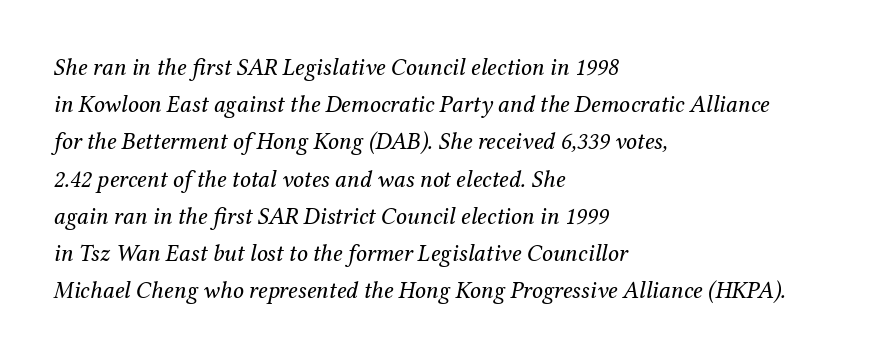
{"italic": "yes", "lean": "right", "slant_degrees": 12, "bold": "no", "underline": "no", "align": "left", "line_spacing": "normal", "line_spacing_ratio": 1.55, "letter_spacing": "normal", "letter_spacing_em": 0.0, "glyph_px": 24}
